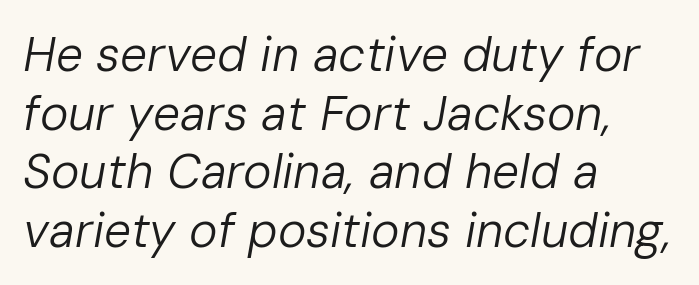
The image shows 48 px regular-weight type, italic (leaning right); set left-aligned, line spacing 1.22x, normal letter spacing, not underlined; low stroke contrast and a medium x-height.
